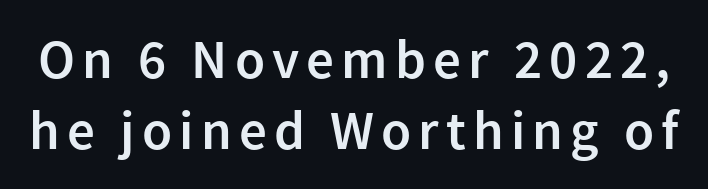
Q: Is the text bold? A: Semi-bold.
Q: Is the text italic (slanted)? A: No, it is upright.
Q: Is the typeface a serif or a sans-serif typeface? A: Sans-serif.
Q: Is the text underlined? A: No.
Q: Is the spacing between lines tight, normal or loose? A: Normal.
Q: Width (condensed, normal, or wide)? A: Normal.
Q: x-height? A: Medium.
Q: Monospaced? A: No.
